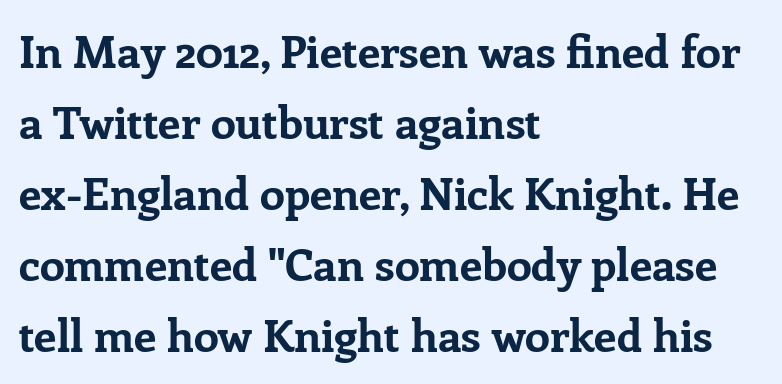
Q: Is the text bold? A: Yes.
Q: Is the text italic (slanted)? A: No, it is upright.
Q: Is the typeface a serif or a sans-serif typeface? A: Serif.
Q: Is the text underlined? A: No.
Q: How is the paragraph aligned? A: Left-aligned.
Q: Is the spacing between letters normal or unusually wide? A: Normal.
Q: Is the spacing between lines tight, normal or loose? A: Normal.
Q: Width (condensed, normal, or wide)? A: Normal.
Q: Stroke contrast? A: Low.
Q: x-height? A: Medium.
Q: Monospaced? A: No.
